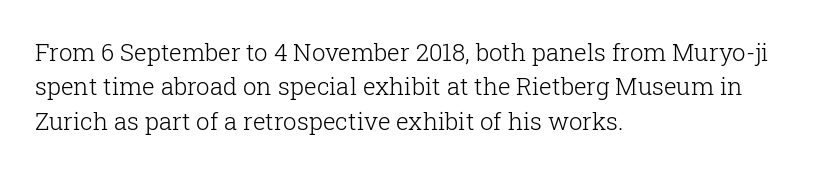
Vertical stems look standard width or narrower in stroke. Default kerning and tracking; the words read as compact shapes. These lines are set flush left with a ragged right edge. The baseline area is clear.
